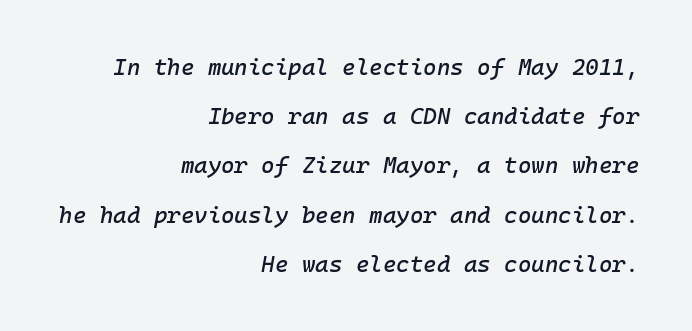
If you drew a line through each stem, it would be angled. The lines are spread far apart with generous leading. Does the copy run flush right? Yes — the right margin is perfectly even. Each word holds together tightly as a unit, with standard inter-letter gaps. Underline: absent.
